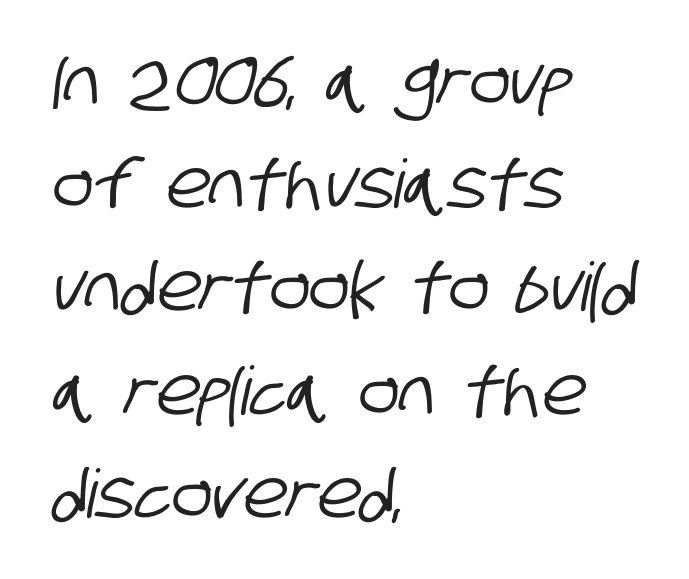
The image shows 67 px condensed sans-serif type; set left-aligned, normal line spacing (1.54x), normal letter spacing, not underlined; low stroke contrast and a large x-height.
